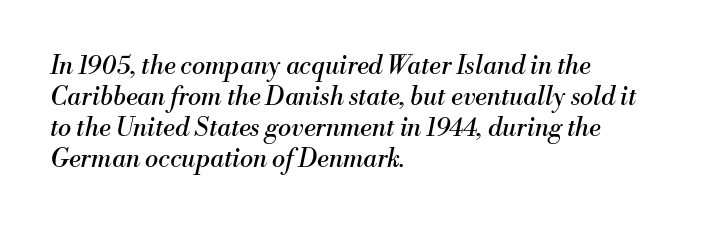
Q: Is the text bold? A: No.
Q: Is the text italic (slanted)? A: Yes, it leans right by about 13 degrees.
Q: Is the text underlined? A: No.
Q: How is the paragraph aligned? A: Left-aligned.
Q: Is the spacing between letters normal or unusually wide? A: Normal.
